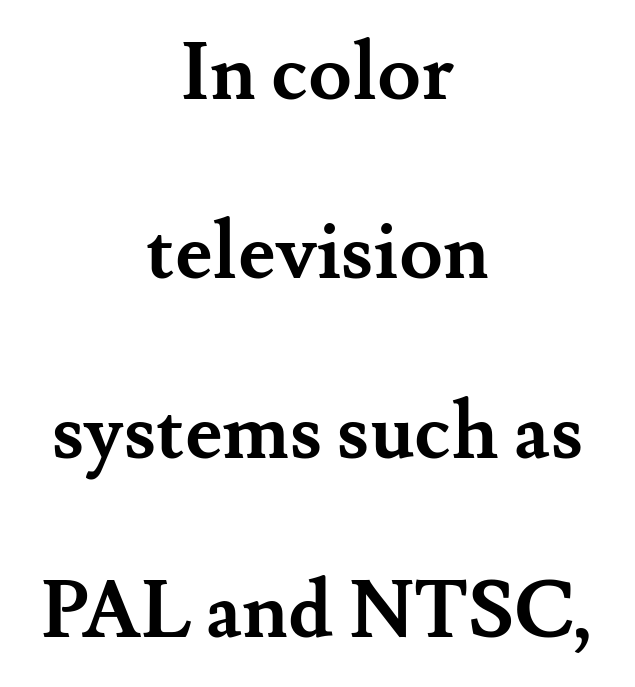
{"serif": "yes", "italic": "no", "bold": "yes", "weight": "semibold", "width": "normal", "stroke_contrast": "medium", "x_height": "small", "monospaced": "no", "underline": "no", "align": "center", "line_spacing": "loose", "line_spacing_ratio": 2.27, "letter_spacing": "normal", "letter_spacing_em": 0.0, "glyph_px": 79}
